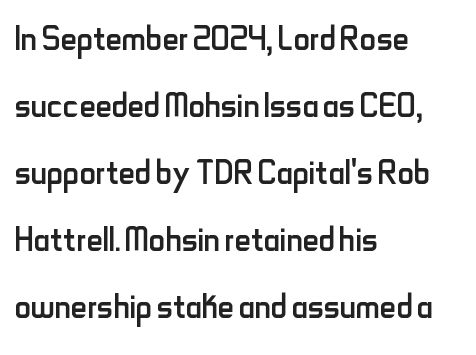
The image shows 45 px regular-weight, condensed sans-serif type, upright; set left-aligned, normal line spacing (1.49x), normal letter spacing, not underlined; low stroke contrast and a small x-height.
